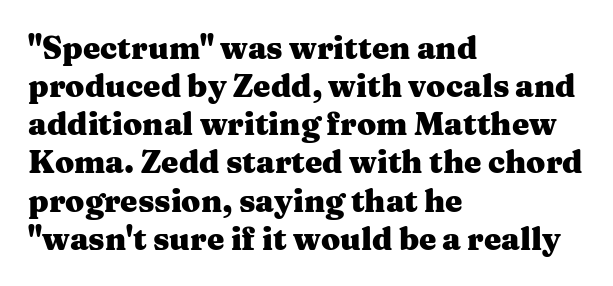
The image shows 31 px heavy, wide serif type, upright; set left-aligned, line spacing 1.23x, normal letter spacing, not underlined; medium stroke contrast and a medium x-height.
